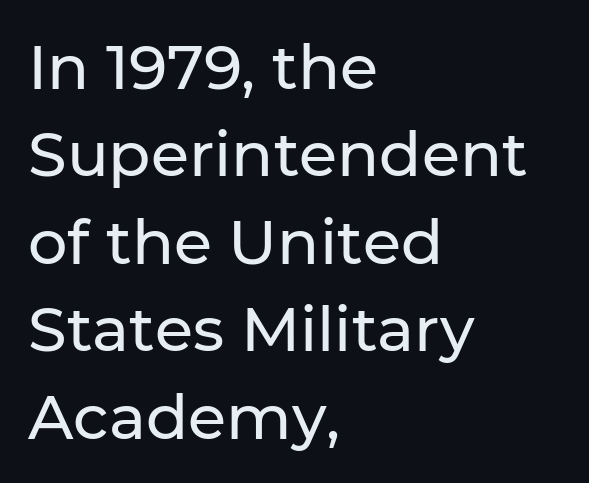
Q: Is the text italic (slanted)? A: No, it is upright.
Q: Is the typeface a serif or a sans-serif typeface? A: Sans-serif.
Q: Is the text underlined? A: No.
Q: How is the paragraph aligned? A: Left-aligned.
Q: Is the spacing between letters normal or unusually wide? A: Normal.
Q: Is the spacing between lines tight, normal or loose? A: Normal.
Q: Width (condensed, normal, or wide)? A: Normal.
Q: Stroke contrast? A: Low.
Q: x-height? A: Medium.
Q: Monospaced? A: No.
